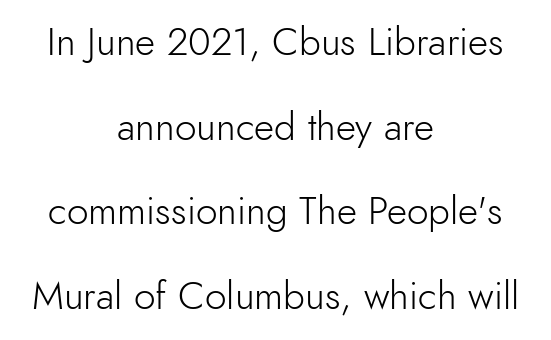
Q: Is the text bold? A: No.
Q: Is the text italic (slanted)? A: No, it is upright.
Q: Is the typeface a serif or a sans-serif typeface? A: Sans-serif.
Q: Is the text underlined? A: No.
Q: How is the paragraph aligned? A: Centered.
Q: Is the spacing between letters normal or unusually wide? A: Normal.
Q: Is the spacing between lines tight, normal or loose? A: Loose.
Q: Width (condensed, normal, or wide)? A: Normal.
Q: x-height? A: Small.
Q: Monospaced? A: No.
